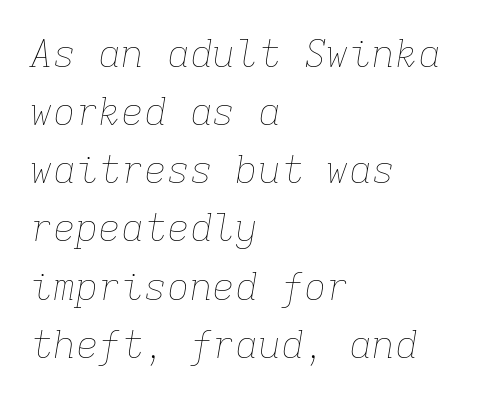
Q: Is the text bold? A: No.
Q: Is the text italic (slanted)? A: Yes, it leans right by about 9 degrees.
Q: Is the text underlined? A: No.
Q: How is the paragraph aligned? A: Left-aligned.
Q: Is the spacing between letters normal or unusually wide? A: Normal.
Q: Is the spacing between lines tight, normal or loose? A: Normal.
Q: Width (condensed, normal, or wide)? A: Normal.
Q: Stroke contrast? A: Low.
Q: x-height? A: Medium.
Q: Monospaced? A: Yes.
